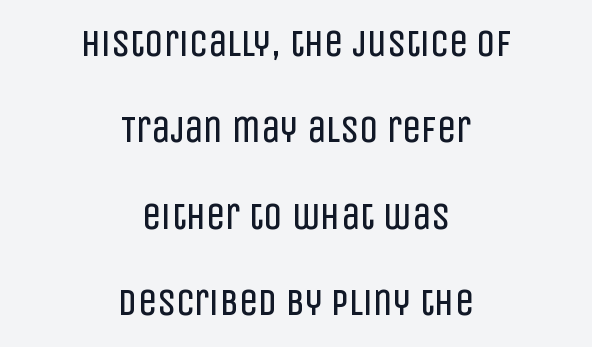
The image shows 38 px regular-weight, condensed sans-serif type, upright; set centered, loose line spacing (2.27x), normal letter spacing, not underlined; low stroke contrast and a large x-height.
